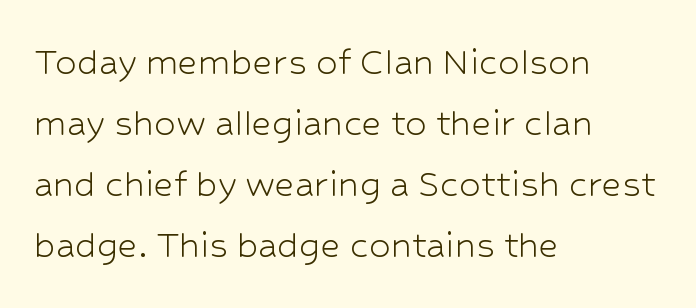
{"serif": "no", "italic": "no", "bold": "no", "weight": "light", "width": "normal", "stroke_contrast": "low", "x_height": "medium", "monospaced": "no", "underline": "no", "align": "left", "line_spacing": "normal", "line_spacing_ratio": 1.42, "letter_spacing": "normal", "letter_spacing_em": 0.0, "glyph_px": 43}
